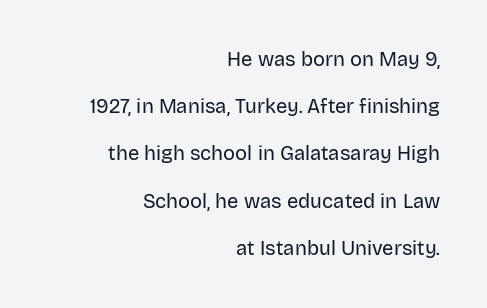
{"italic": "no", "bold": "no", "underline": "no", "align": "right", "line_spacing": "loose", "line_spacing_ratio": 2.36, "letter_spacing": "normal", "letter_spacing_em": 0.0, "glyph_px": 20}
